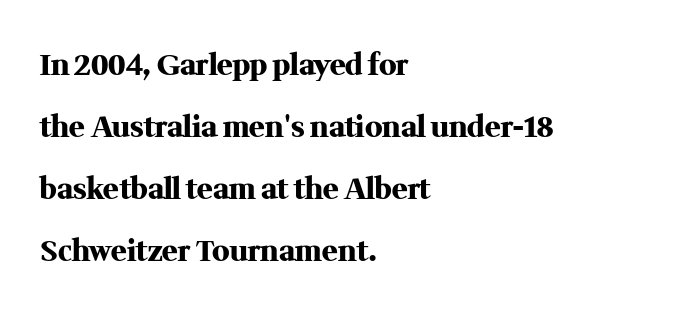
The image shows 29 px heavy serif type, upright; set left-aligned, loose line spacing (2.14x), normal letter spacing, not underlined; medium stroke contrast and a medium x-height.
